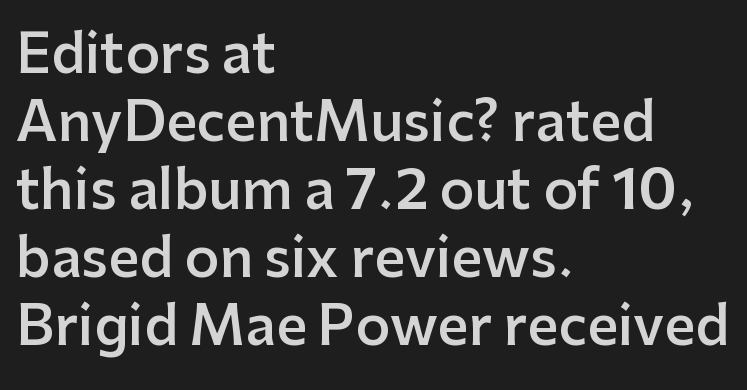
The image shows 54 px semibold sans-serif type, upright; set left-aligned, normal line spacing (1.26x), normal letter spacing, not underlined; low stroke contrast and a medium x-height.
